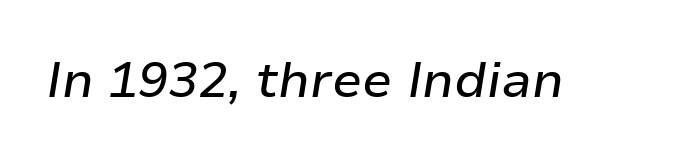
Q: Is the text italic (slanted)? A: Yes, it leans right by about 9 degrees.
Q: Is the text underlined? A: No.
Q: Is the spacing between letters normal or unusually wide? A: Normal.
Q: Width (condensed, normal, or wide)? A: Normal.
Q: Stroke contrast? A: Low.
Q: x-height? A: Medium.
Q: Monospaced? A: No.
